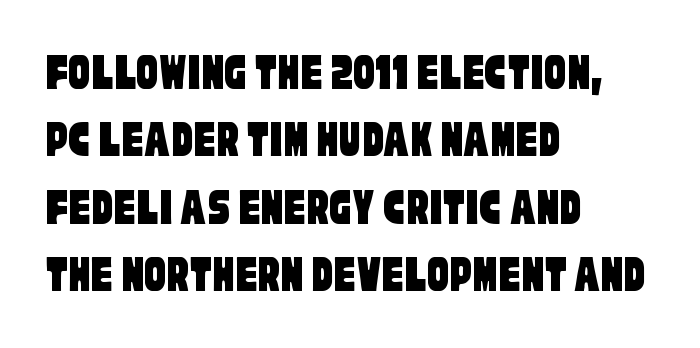
The image shows 54 px condensed sans-serif type; set left-aligned, normal line spacing (1.25x), normal letter spacing, not underlined; low stroke contrast and a large x-height.
